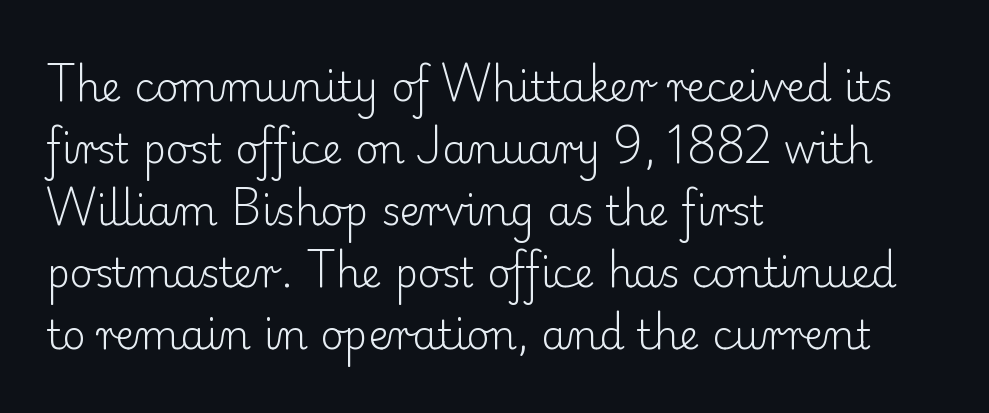
Q: Is the text bold? A: No.
Q: Is the text italic (slanted)? A: No, it is upright.
Q: Is the text underlined? A: No.
Q: How is the paragraph aligned? A: Left-aligned.
Q: Is the spacing between letters normal or unusually wide? A: Normal.
Q: Is the spacing between lines tight, normal or loose? A: Normal.
Q: Width (condensed, normal, or wide)? A: Normal.
Q: Stroke contrast? A: Low.
Q: x-height? A: Small.
Q: Monospaced? A: No.
